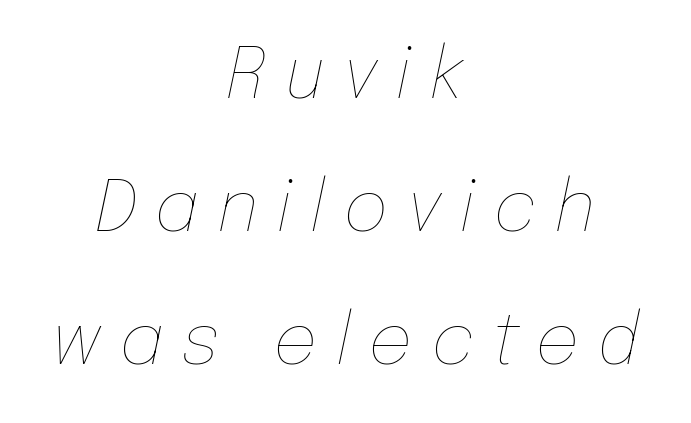
The image shows 70 px thin type, italic (leaning right); set centered, loose line spacing (1.9x), unusually wide letter spacing (+0.25 em), not underlined; low stroke contrast and a medium x-height.
